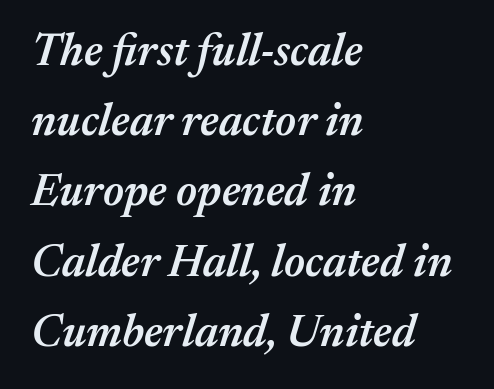
The image shows 45 px semibold type, italic (leaning right); set left-aligned, normal line spacing (1.56x), normal letter spacing, not underlined; medium stroke contrast and a medium x-height.
